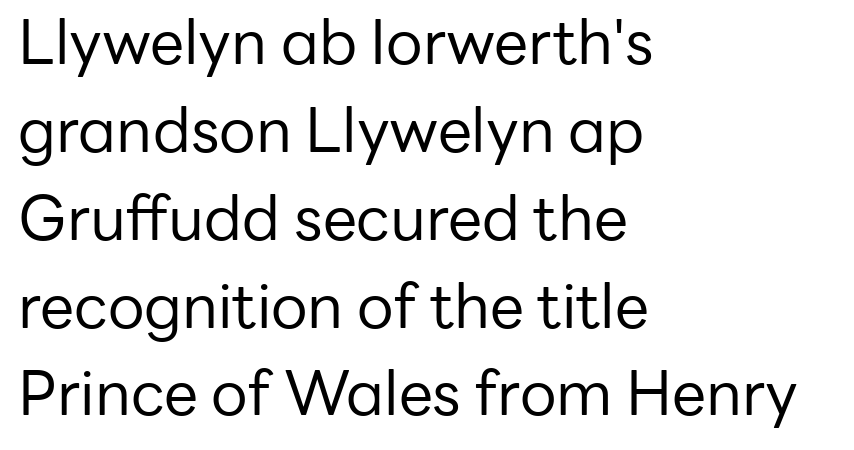
The image shows 61 px regular-weight sans-serif type, upright; set left-aligned, normal line spacing (1.44x), normal letter spacing, not underlined; low stroke contrast and a medium x-height.
